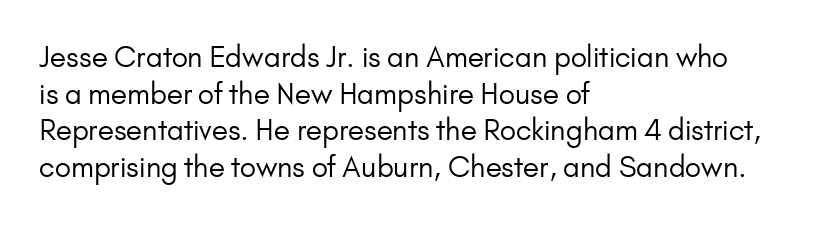
Q: Is the text bold? A: No.
Q: Is the text italic (slanted)? A: No, it is upright.
Q: Is the typeface a serif or a sans-serif typeface? A: Sans-serif.
Q: Is the text underlined? A: No.
Q: How is the paragraph aligned? A: Left-aligned.
Q: Is the spacing between letters normal or unusually wide? A: Normal.
Q: Is the spacing between lines tight, normal or loose? A: Normal.
Q: Width (condensed, normal, or wide)? A: Normal.
Q: Stroke contrast? A: Low.
Q: x-height? A: Small.
Q: Monospaced? A: No.
